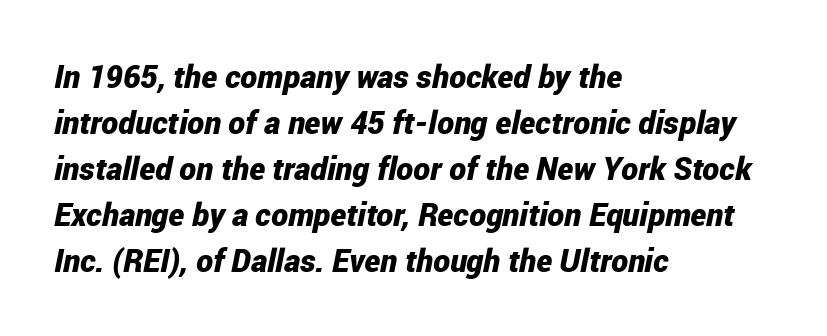
Line starts are locked; line ends wander. Decoration check: the copy has no underline. Here the designer chose a conventional face with non-uniform glyph widths. In terms of weight, the rendering is a true, heavy bold.
